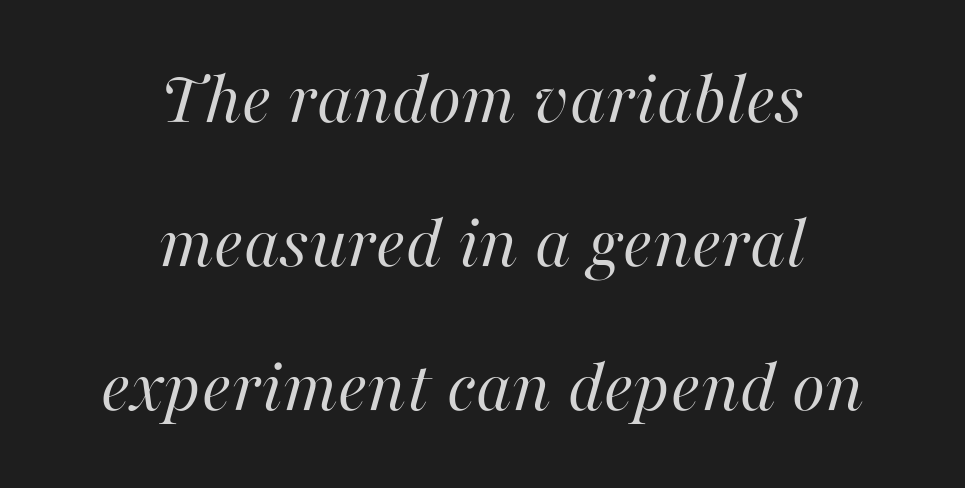
The image shows 77 px regular-weight type, italic (leaning right); set centered, line spacing 1.87x, normal letter spacing, not underlined; high stroke contrast and a medium x-height.
